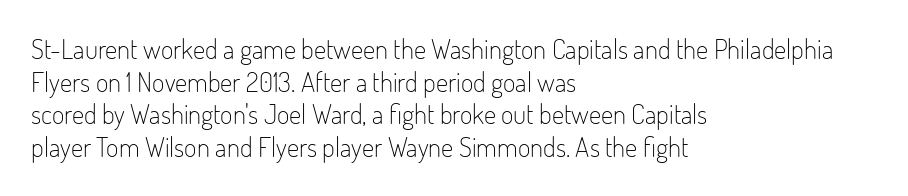
{"italic": "no", "bold": "no", "underline": "no", "align": "left", "line_spacing_ratio": 1.21, "letter_spacing": "normal", "letter_spacing_em": 0.0, "glyph_px": 27}
